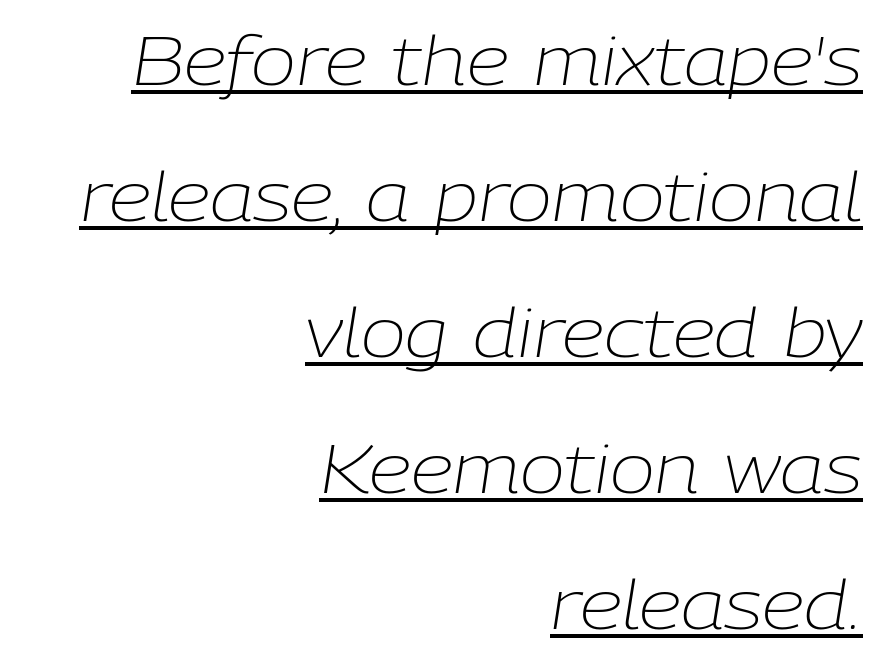
Q: Is the text bold? A: No.
Q: Is the text italic (slanted)? A: Yes, it leans right by about 9 degrees.
Q: Is the text underlined? A: Yes.
Q: How is the paragraph aligned? A: Right-aligned.
Q: Is the spacing between letters normal or unusually wide? A: Normal.
Q: Is the spacing between lines tight, normal or loose? A: Loose.
Q: Width (condensed, normal, or wide)? A: Normal.
Q: Stroke contrast? A: Low.
Q: x-height? A: Medium.
Q: Monospaced? A: No.
